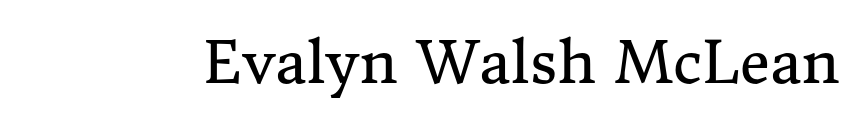
In terms of letterspacing, this is plain default setting. Stroke terminals: seriffed. Quick note: underline off. Italic? Not at all — the glyphs are vertical. Proportional: the letters do not fall into vertical columns. Counters stay open thanks to moderate or lighter strokes.
